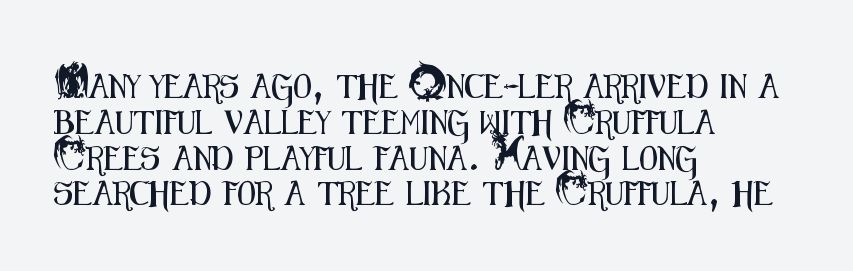
Q: Is the text italic (slanted)? A: No, it is upright.
Q: Is the text underlined? A: No.
Q: How is the paragraph aligned? A: Left-aligned.
Q: Is the spacing between letters normal or unusually wide? A: Normal.
Q: Is the spacing between lines tight, normal or loose? A: Normal.
